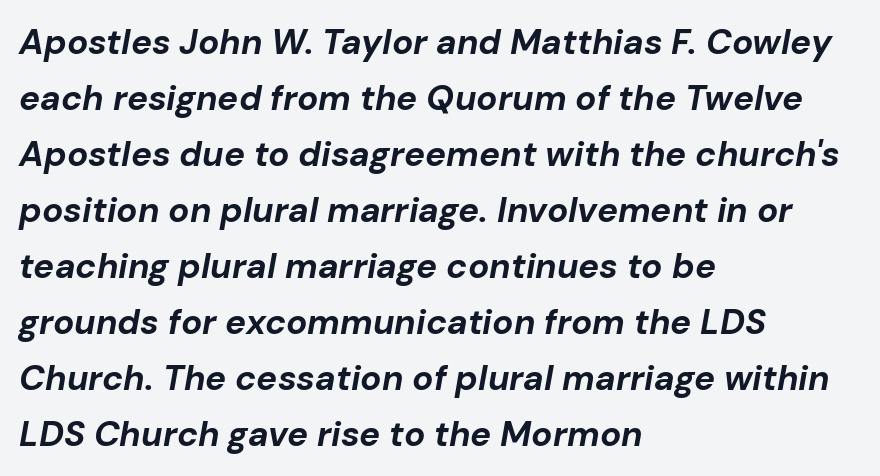
Q: Is the text bold? A: Yes.
Q: Is the text italic (slanted)? A: Yes, it leans right by about 10 degrees.
Q: Is the text underlined? A: No.
Q: How is the paragraph aligned? A: Left-aligned.
Q: Is the spacing between letters normal or unusually wide? A: Normal.
Q: Is the spacing between lines tight, normal or loose? A: Normal.
Q: Width (condensed, normal, or wide)? A: Normal.
Q: Stroke contrast? A: Low.
Q: x-height? A: Medium.
Q: Monospaced? A: No.
